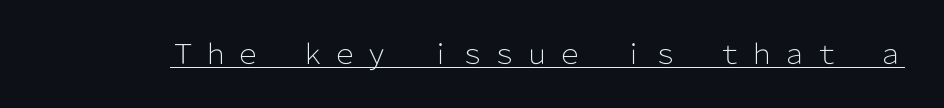
{"italic": "no", "bold": "no", "underline": "yes", "glyph_px": 27}
